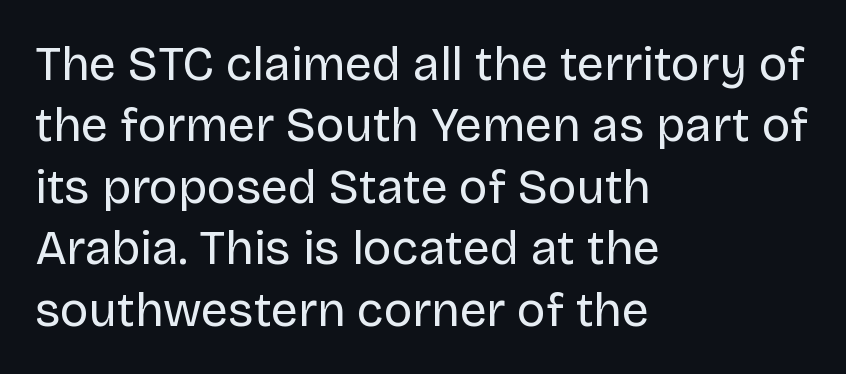
{"serif": "no", "italic": "no", "bold": "no", "weight": "regular", "width": "normal", "stroke_contrast": "low", "x_height": "large", "monospaced": "no", "underline": "no", "align": "left", "line_spacing": "normal", "line_spacing_ratio": 1.28, "letter_spacing": "normal", "letter_spacing_em": 0.0, "glyph_px": 48}
